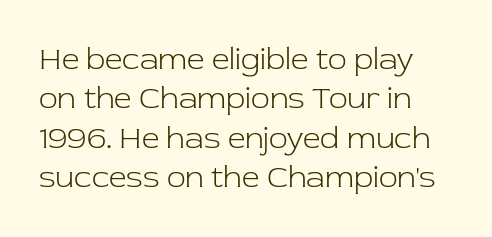
Proportional: the letters do not fall into vertical columns. The area under the type is left untouched. I'd call this a serif setting — the letters wear small feet. You can tell it's not italic because the verticals are truly vertical. Short note: letters normally spaced. Ink coverage per letter is moderate at most.
